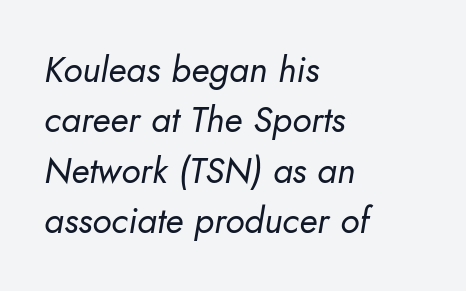
The image shows 36 px regular-weight type, italic (leaning right); set left-aligned, normal line spacing (1.4x), normal letter spacing, not underlined; low stroke contrast and a small x-height.
